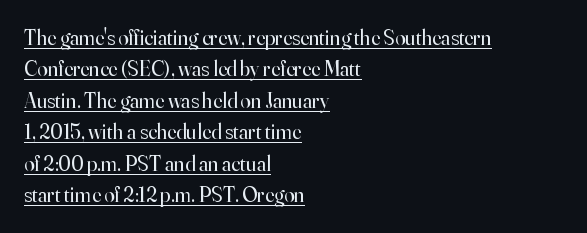
Posture: straight, roman, zero tilt. The specimen includes a rule beneath the text block's lines. A typesetter would call this leading conventional body-copy spacing. The letters sit at their default tracking, neither squeezed nor spread.
